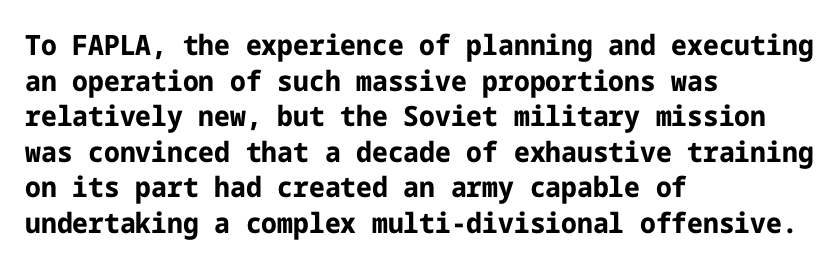
Thick stems and heavy bowls — unmistakably bold. What stands out about the letter spacing? Nothing — it is the standard amount. Quick note: interline space is typical. This is roman type, the default non-slanted kind. To sum up the face: it is a sans, with no serifs. The glyphs are unaccompanied by any horizontal stroke below them.
